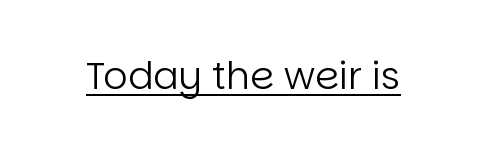
The image shows 38 px regular-weight sans-serif type, upright; set normal letter spacing, underlined; low stroke contrast and a large x-height.
